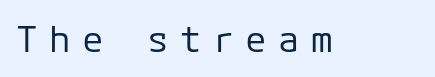
Counters stay open thanks to moderate or lighter strokes. Ordinary non-slanted type is in use. Each word looks stretched out because of the extra space between its letters. The type family on display is of the sans-serif kind. This rendering features lettering with no underline.
